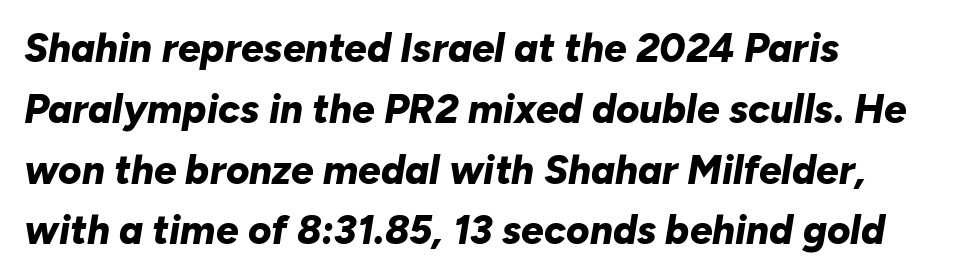
The image shows 40 px bold type, italic (leaning right); set left-aligned, normal line spacing (1.52x), normal letter spacing, not underlined; low stroke contrast and a medium x-height.
